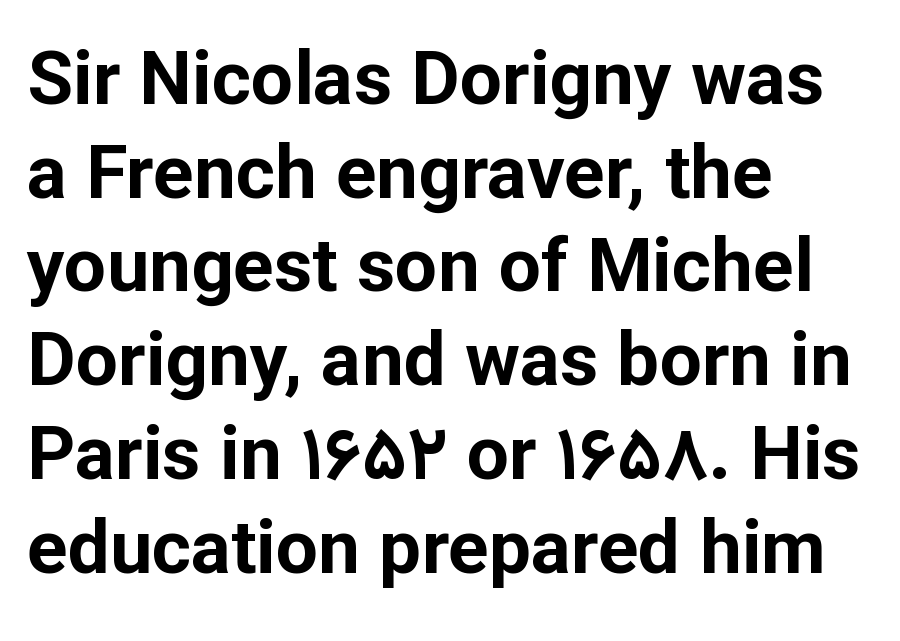
Q: Is the text bold? A: Yes.
Q: Is the text italic (slanted)? A: No, it is upright.
Q: Is the typeface a serif or a sans-serif typeface? A: Sans-serif.
Q: Is the text underlined? A: No.
Q: How is the paragraph aligned? A: Left-aligned.
Q: Is the spacing between letters normal or unusually wide? A: Normal.
Q: Is the spacing between lines tight, normal or loose? A: Normal.
Q: Width (condensed, normal, or wide)? A: Normal.
Q: Stroke contrast? A: Low.
Q: x-height? A: Medium.
Q: Monospaced? A: No.
